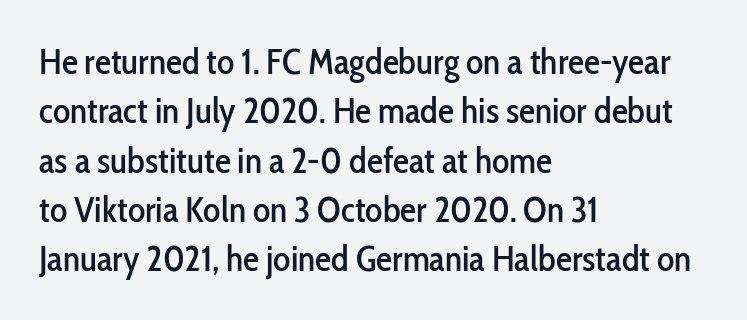
Letter spacing: default. Interline gaps are of average width in this sample. Unlike italic type, these characters show no tilt at all. Varying glyph widths throughout — classic text-font behaviour. The string is rendered with underlining switched off.
